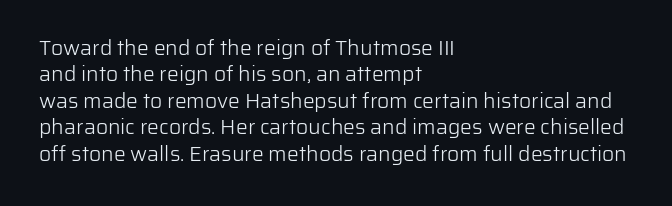
{"italic": "no", "bold": "no", "underline": "no", "align": "left", "line_spacing": "normal", "line_spacing_ratio": 1.26, "letter_spacing": "normal", "letter_spacing_em": 0.0, "glyph_px": 21}
